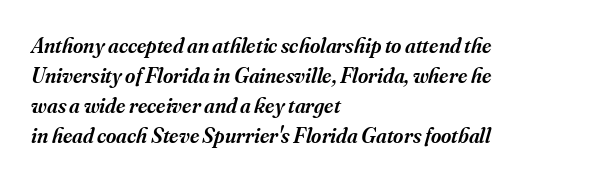
The image shows 22 px text type, italic (leaning right); set left-aligned, normal line spacing (1.36x), normal letter spacing, not underlined.
